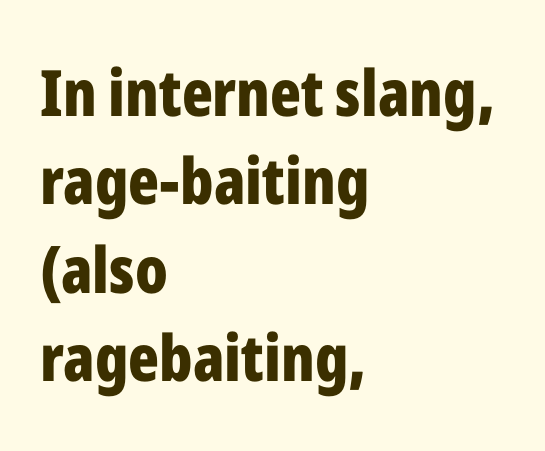
{"serif": "no", "italic": "no", "bold": "yes", "weight": "bold", "width": "condensed", "stroke_contrast": "low", "x_height": "medium", "monospaced": "no", "underline": "no", "align": "left", "line_spacing": "normal", "line_spacing_ratio": 1.38, "letter_spacing": "normal", "letter_spacing_em": 0.0, "glyph_px": 64}
